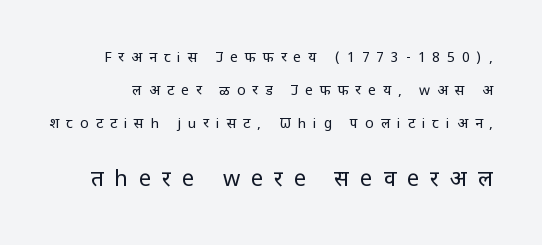
The image shows 22 px text type, upright; set loose line spacing (2.35x), unusually wide letter spacing (+0.5 em), not underlined; the second (bottom) block is 1.57x larger.
